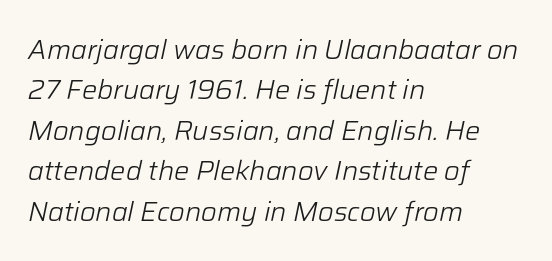
{"italic": "yes", "lean": "right", "slant_degrees": 12, "bold": "no", "underline": "no", "align": "left", "line_spacing": "normal", "line_spacing_ratio": 1.5, "letter_spacing": "normal", "letter_spacing_em": 0.0, "glyph_px": 27}
